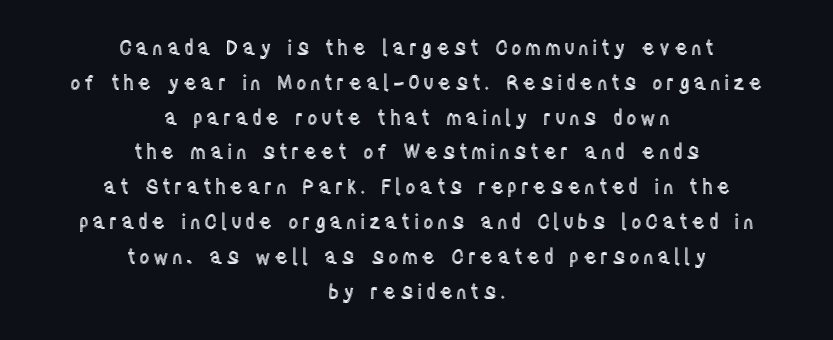
The image shows 20 px text type, upright; set centered, line spacing 1.74x, not underlined.
